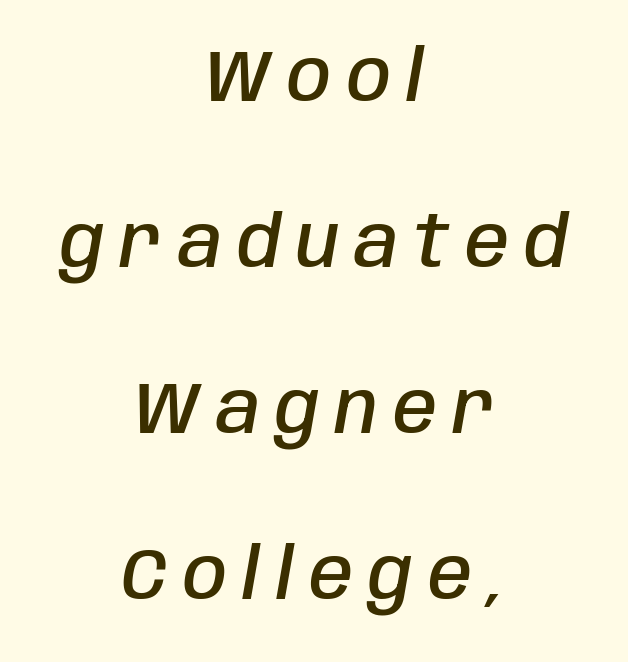
{"italic": "yes", "lean": "right", "slant_degrees": 10, "bold": "semi", "weight": "semibold", "width": "condensed", "stroke_contrast": "low", "x_height": "large", "monospaced": "no", "underline": "no", "align": "center", "line_spacing": "loose", "line_spacing_ratio": 2.34, "letter_spacing": "wide", "letter_spacing_em": 0.22, "glyph_px": 71}
